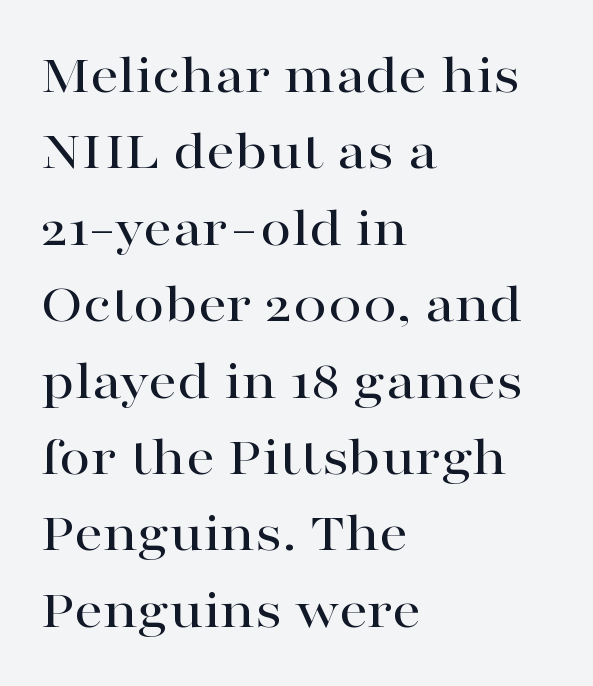
The image shows 57 px wide serif type, upright; set left-aligned, normal line spacing (1.34x), normal letter spacing, not underlined; high stroke contrast and a medium x-height.
